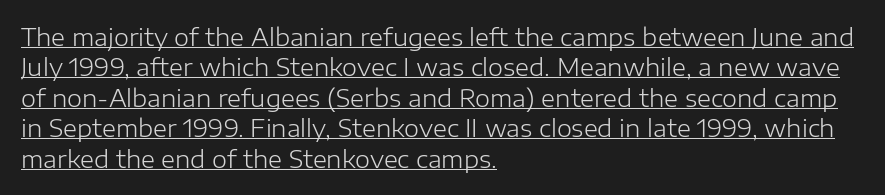
The image shows 24 px text type, upright; set left-aligned, normal line spacing (1.27x), normal letter spacing, underlined.
